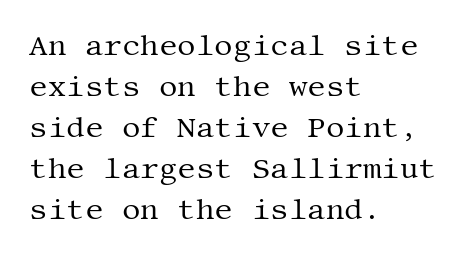
{"serif": "yes", "italic": "no", "bold": "no", "weight": "regular", "width": "normal", "stroke_contrast": "medium", "x_height": "large", "underline": "no", "align": "left", "line_spacing": "normal", "line_spacing_ratio": 1.41, "letter_spacing": "normal", "letter_spacing_em": 0.0, "glyph_px": 29}
